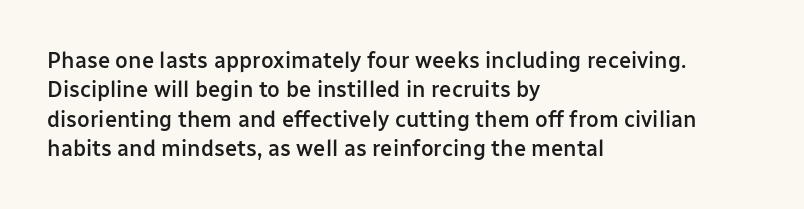
{"italic": "no", "bold": "semi", "underline": "no", "align": "left", "line_spacing": "normal", "line_spacing_ratio": 1.33, "letter_spacing": "normal", "letter_spacing_em": 0.0, "glyph_px": 22}
